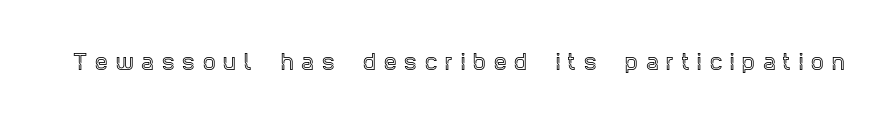
{"italic": "no", "underline": "no", "letter_spacing": "wide", "letter_spacing_em": 0.4, "glyph_px": 20}
